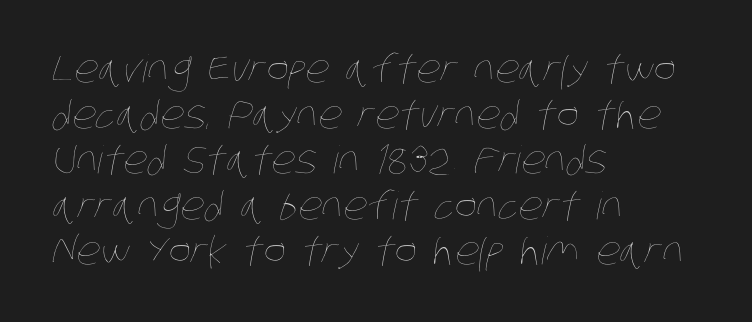
The foot of each line stays bare and open. Compared with a centered layout, this one pins lines to the left instead. No letter is thick-stroked: the sample isn't bold. Caption: standard tracking, unaltered.
